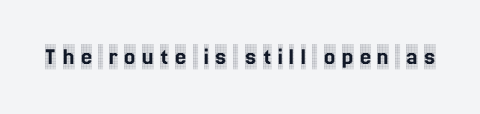
The image shows 25 px text type, upright; set unusually wide letter spacing (+0.25 em), not underlined.
